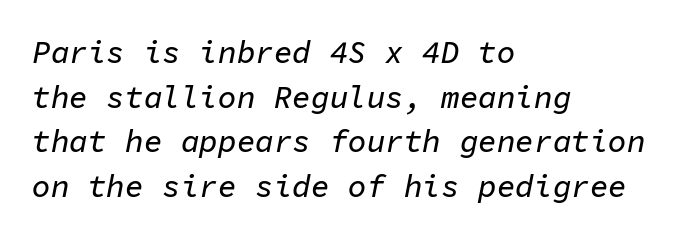
{"italic": "yes", "lean": "right", "slant_degrees": 11, "width": "normal", "stroke_contrast": "low", "x_height": "medium", "monospaced": "yes", "underline": "no", "align": "left", "line_spacing": "normal", "line_spacing_ratio": 1.44, "letter_spacing": "normal", "letter_spacing_em": 0.0, "glyph_px": 31}
